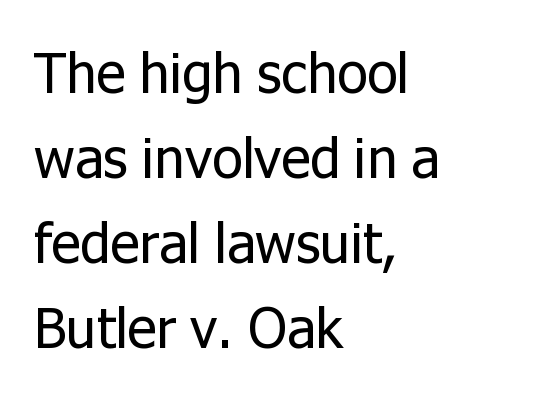
The image shows 56 px regular-weight sans-serif type, upright; set left-aligned, normal line spacing (1.52x), normal letter spacing, not underlined; low stroke contrast and a medium x-height.
